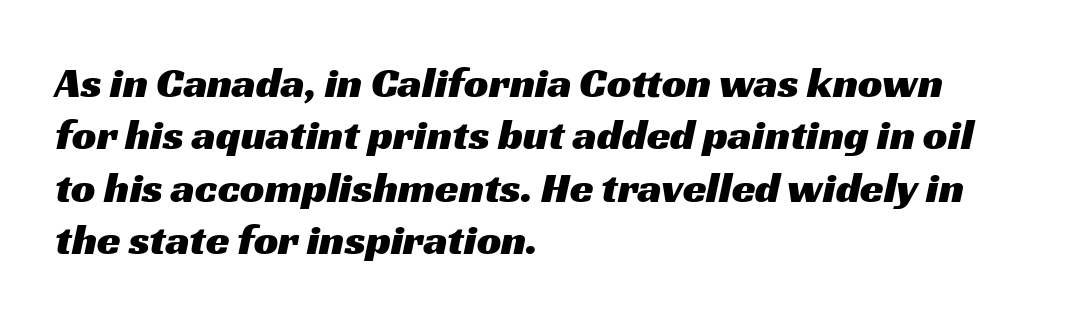
Q: Is the typeface a serif or a sans-serif typeface? A: Sans-serif.
Q: Is the text underlined? A: No.
Q: How is the paragraph aligned? A: Left-aligned.
Q: Is the spacing between letters normal or unusually wide? A: Normal.
Q: Width (condensed, normal, or wide)? A: Wide.
Q: Stroke contrast? A: Medium.
Q: x-height? A: Medium.
Q: Monospaced? A: No.
